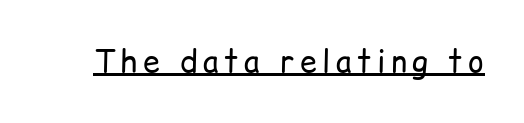
{"serif": "no", "italic": "no", "bold": "no", "weight": "regular", "width": "normal", "stroke_contrast": "low", "x_height": "medium", "monospaced": "no", "underline": "yes", "glyph_px": 30}
